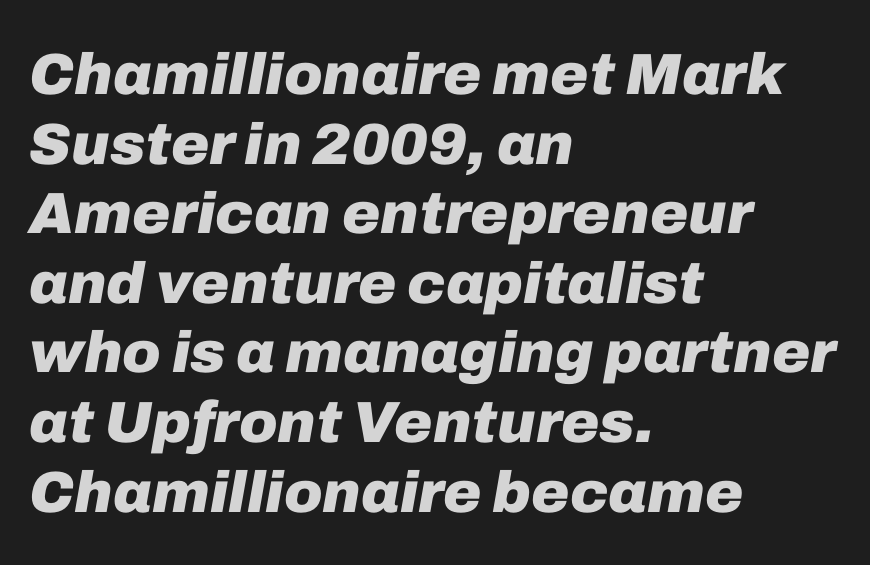
Q: Is the text bold? A: Yes.
Q: Is the text italic (slanted)? A: Yes, it leans right by about 10 degrees.
Q: Is the text underlined? A: No.
Q: How is the paragraph aligned? A: Left-aligned.
Q: Is the spacing between letters normal or unusually wide? A: Normal.
Q: Width (condensed, normal, or wide)? A: Normal.
Q: Stroke contrast? A: Low.
Q: x-height? A: Medium.
Q: Monospaced? A: No.
